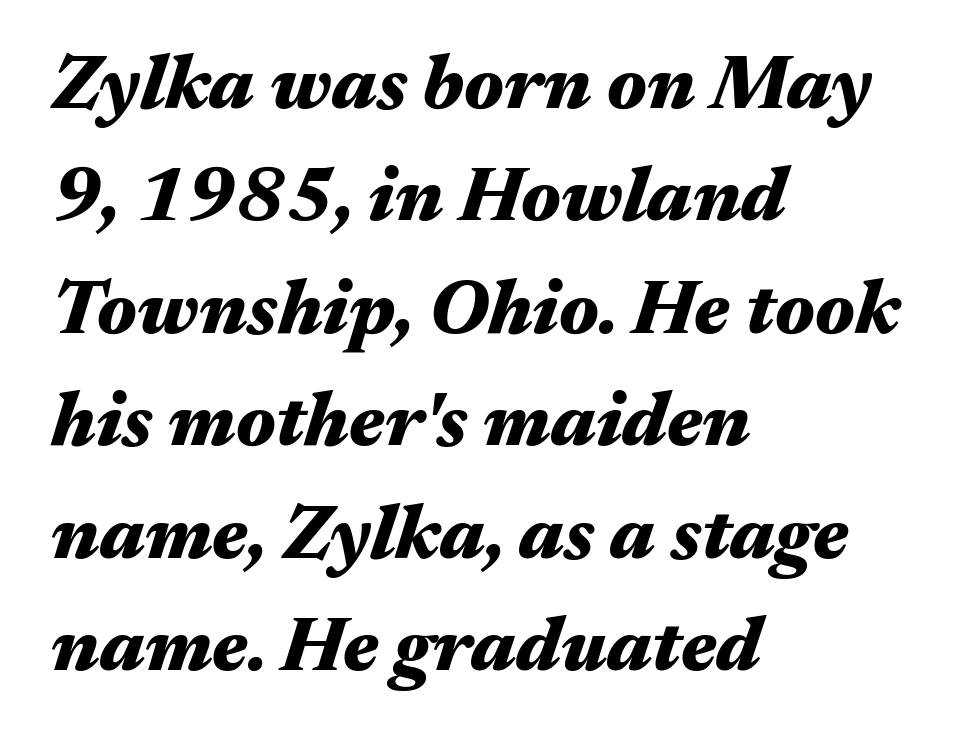
The image shows 77 px heavy, wide type, italic (leaning right); set left-aligned, normal line spacing (1.46x), normal letter spacing, not underlined; medium stroke contrast and a medium x-height.
